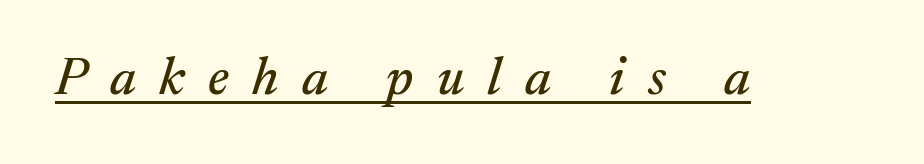
The image shows 53 px serif type, italic (leaning right); set unusually wide letter spacing (+0.44 em), underlined; medium stroke contrast and a medium x-height.
